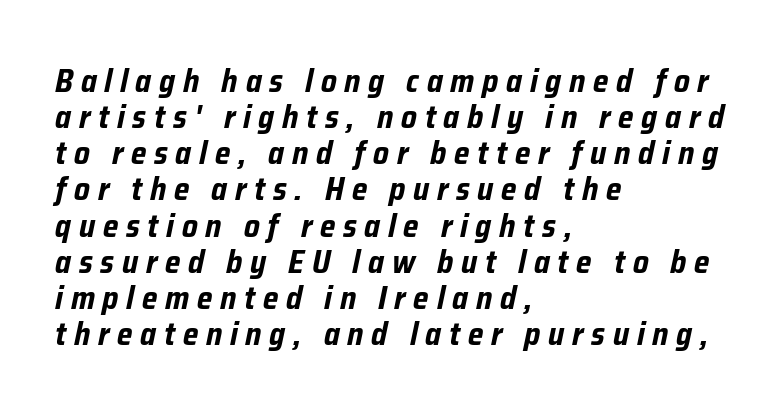
Notice how thick the strokes are: this is what a full bold looks like. When letters slant like this, we call the style italic. This block would grow much taller if given ordinary leading; it's compressed now. Think of a printed novel: that variable character pitch is what you see here. The gaps between neighbouring characters are conspicuously large.
